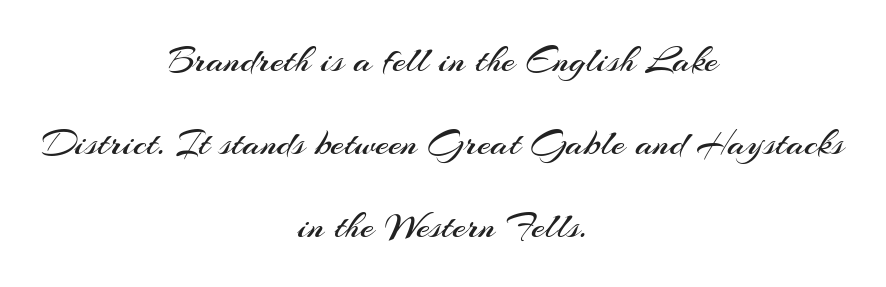
Character widths vary here, with narrow letters taking less room than wide ones. Regarding serifs, this sample does without them. Baseline-to-baseline distance is far greater than the letter height. Layout note: lines centered.
